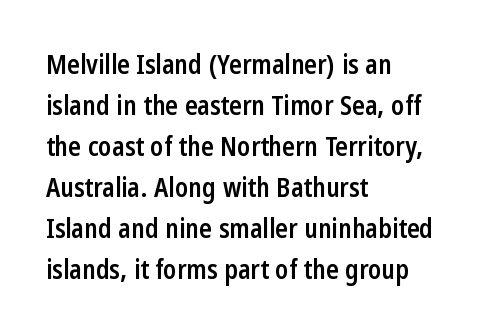
{"italic": "no", "bold": "semi", "underline": "no", "align": "left", "line_spacing": "normal", "line_spacing_ratio": 1.58, "letter_spacing": "normal", "letter_spacing_em": 0.0, "glyph_px": 26}
